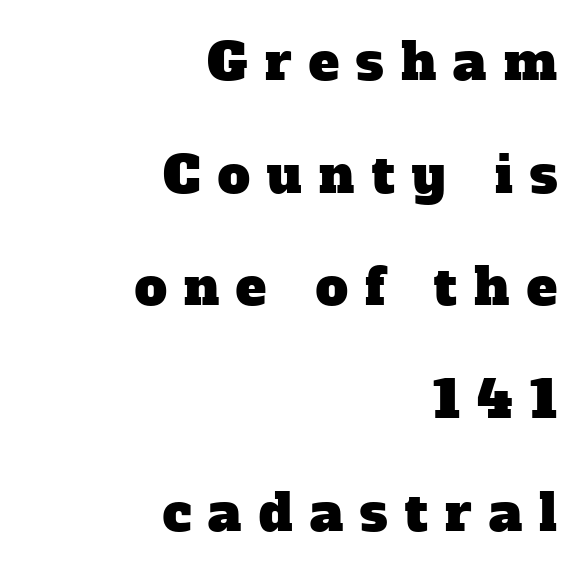
{"serif": "yes", "width": "normal", "stroke_contrast": "low", "x_height": "medium", "monospaced": "no", "underline": "no", "align": "right", "line_spacing": "loose", "line_spacing_ratio": 2.21, "letter_spacing": "wide", "letter_spacing_em": 0.34, "glyph_px": 51}
